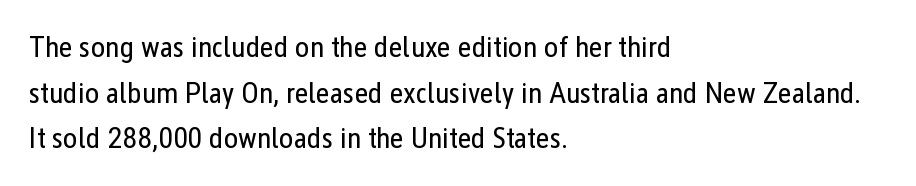
{"serif": "no", "italic": "no", "bold": "no", "weight": "regular", "width": "condensed", "stroke_contrast": "low", "x_height": "medium", "monospaced": "no", "underline": "no", "align": "left", "line_spacing": "normal", "line_spacing_ratio": 1.52, "letter_spacing": "normal", "letter_spacing_em": 0.0, "glyph_px": 30}
